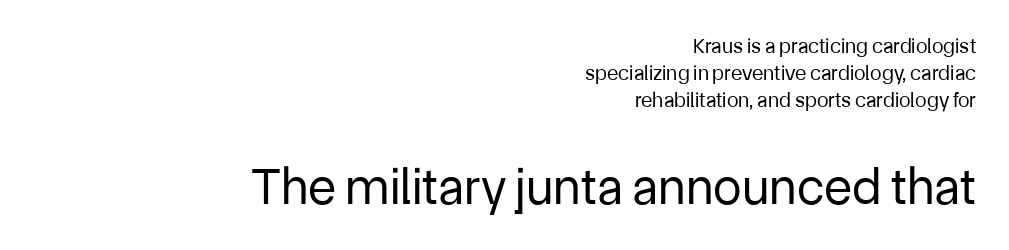
The image shows 52 px regular-weight sans-serif type, upright; set right-aligned, normal line spacing (1.29x), normal letter spacing, not underlined; the second (bottom) block is 2.48x larger; low stroke contrast and a medium x-height.
